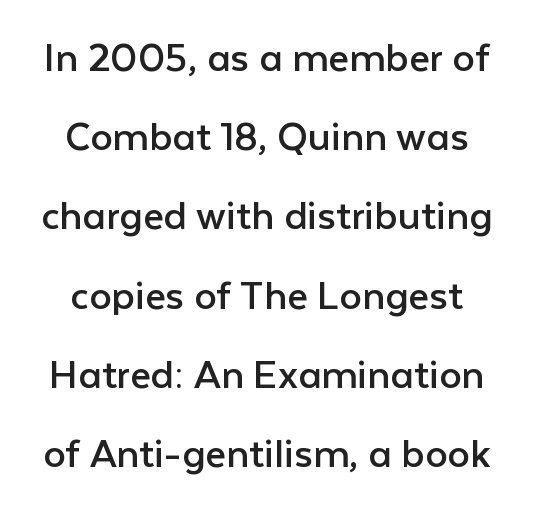
The image shows 45 px regular-weight sans-serif type, upright; set line spacing 1.76x, normal letter spacing, not underlined; low stroke contrast and a medium x-height.
